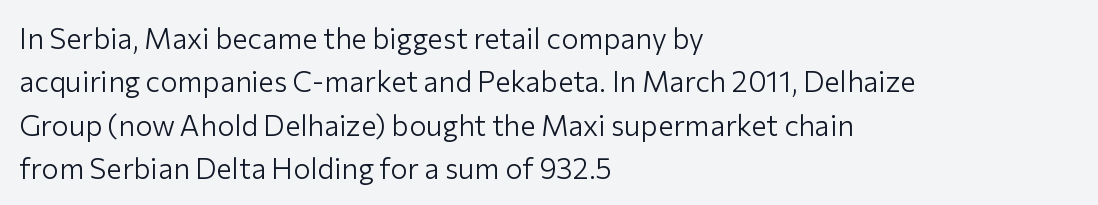
Q: Is the text bold? A: No.
Q: Is the text italic (slanted)? A: No, it is upright.
Q: Is the typeface a serif or a sans-serif typeface? A: Sans-serif.
Q: Is the text underlined? A: No.
Q: How is the paragraph aligned? A: Left-aligned.
Q: Is the spacing between letters normal or unusually wide? A: Normal.
Q: Is the spacing between lines tight, normal or loose? A: Normal.
Q: Width (condensed, normal, or wide)? A: Normal.
Q: Stroke contrast? A: Low.
Q: x-height? A: Medium.
Q: Monospaced? A: No.
